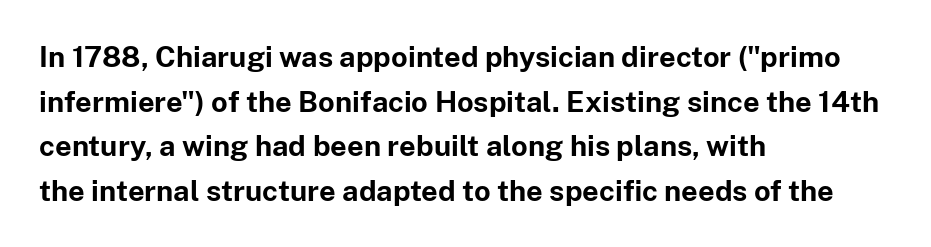
{"serif": "no", "italic": "no", "bold": "yes", "weight": "bold", "width": "normal", "stroke_contrast": "low", "x_height": "medium", "monospaced": "no", "underline": "no", "align": "left", "line_spacing": "normal", "line_spacing_ratio": 1.54, "letter_spacing": "normal", "letter_spacing_em": 0.0, "glyph_px": 29}
